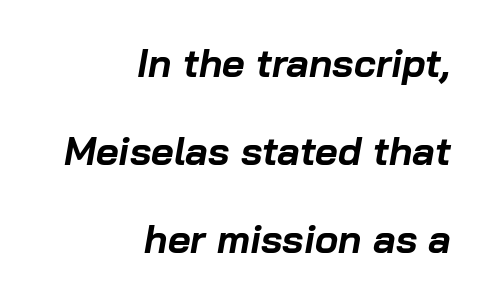
Q: Is the text bold? A: Yes.
Q: Is the text italic (slanted)? A: Yes, it leans right by about 10 degrees.
Q: Is the text underlined? A: No.
Q: How is the paragraph aligned? A: Right-aligned.
Q: Is the spacing between letters normal or unusually wide? A: Normal.
Q: Is the spacing between lines tight, normal or loose? A: Loose.
Q: Width (condensed, normal, or wide)? A: Normal.
Q: Stroke contrast? A: Low.
Q: x-height? A: Medium.
Q: Monospaced? A: No.
